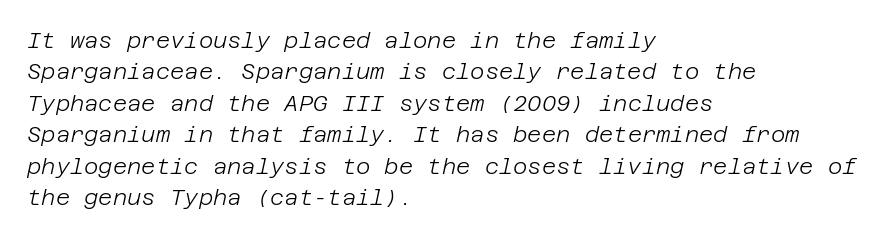
Tracking value appears to be zero — textbook default spacing. Alignment: flush left. The cut favours lightness, reaching ordinary text weight at its darkest. The area under the type is left untouched. The whole block is typeset with a tilt.
